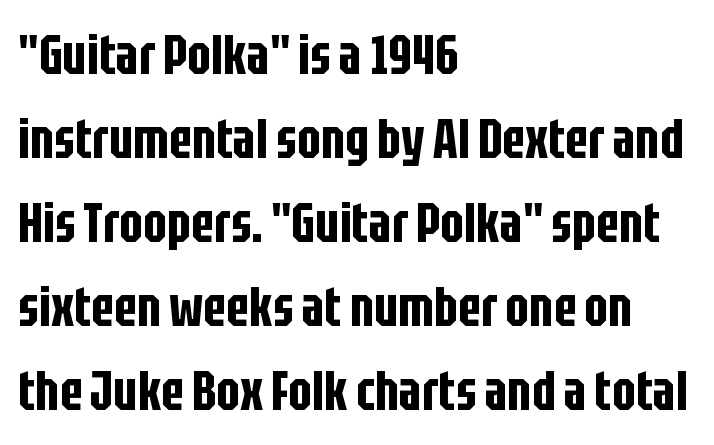
The image shows 56 px condensed sans-serif type, upright; set left-aligned, normal line spacing (1.5x), normal letter spacing, not underlined; low stroke contrast and a large x-height.
